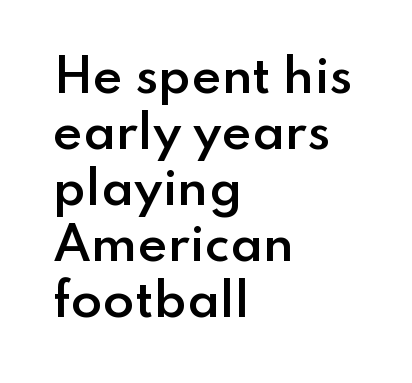
Q: Is the text bold? A: Semi-bold.
Q: Is the text italic (slanted)? A: No, it is upright.
Q: Is the typeface a serif or a sans-serif typeface? A: Sans-serif.
Q: Is the text underlined? A: No.
Q: How is the paragraph aligned? A: Left-aligned.
Q: Is the spacing between letters normal or unusually wide? A: Normal.
Q: Width (condensed, normal, or wide)? A: Normal.
Q: Stroke contrast? A: Low.
Q: x-height? A: Small.
Q: Monospaced? A: No.
